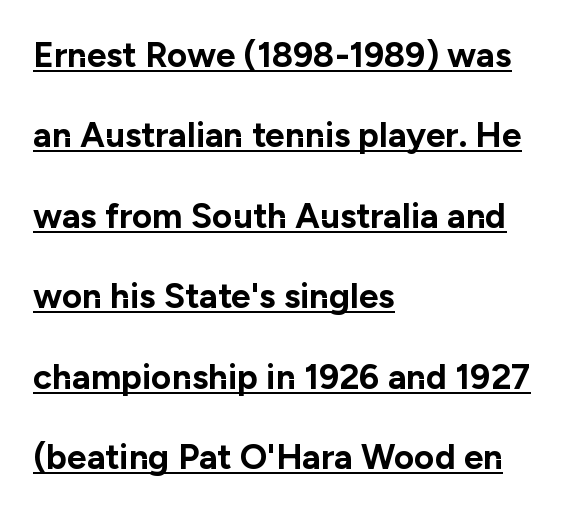
Leading: increased. The rendering uses natural spacing where letterforms have individual widths. This sample uses an upright cut, with every glyph sitting square on the baseline. Compared with a centered layout, this one pins lines to the left instead.
